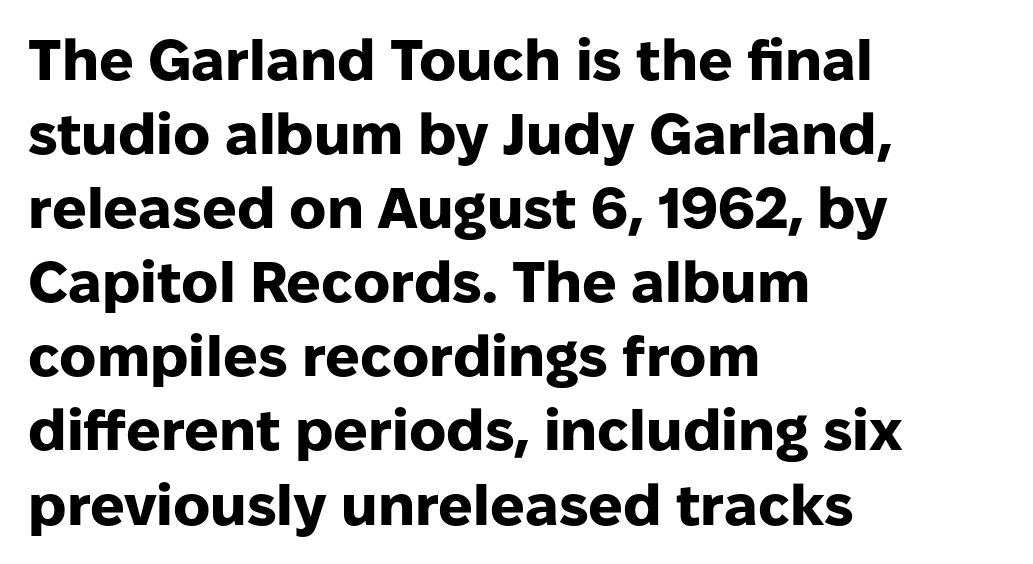
{"serif": "no", "italic": "no", "bold": "yes", "weight": "heavy", "width": "normal", "stroke_contrast": "low", "x_height": "medium", "monospaced": "no", "underline": "no", "align": "left", "line_spacing": "normal", "line_spacing_ratio": 1.3, "letter_spacing": "normal", "letter_spacing_em": 0.0, "glyph_px": 57}
